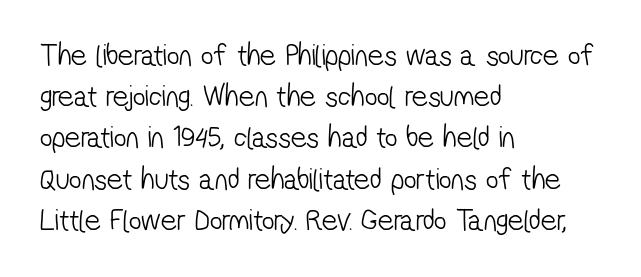
Q: Is the text bold? A: No.
Q: Is the typeface a serif or a sans-serif typeface? A: Sans-serif.
Q: Is the text underlined? A: No.
Q: How is the paragraph aligned? A: Left-aligned.
Q: Is the spacing between letters normal or unusually wide? A: Normal.
Q: Is the spacing between lines tight, normal or loose? A: Normal.
Q: Width (condensed, normal, or wide)? A: Condensed.
Q: Stroke contrast? A: Low.
Q: x-height? A: Medium.
Q: Monospaced? A: No.
